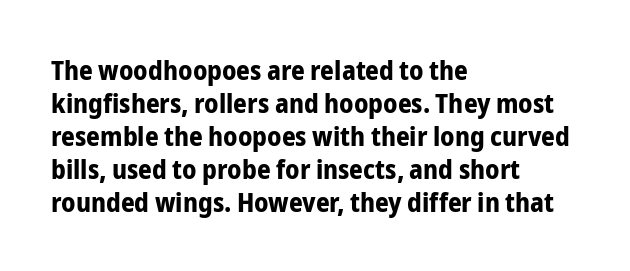
The image shows 27 px bold type, upright; set left-aligned, line spacing 1.22x, normal letter spacing, not underlined.
